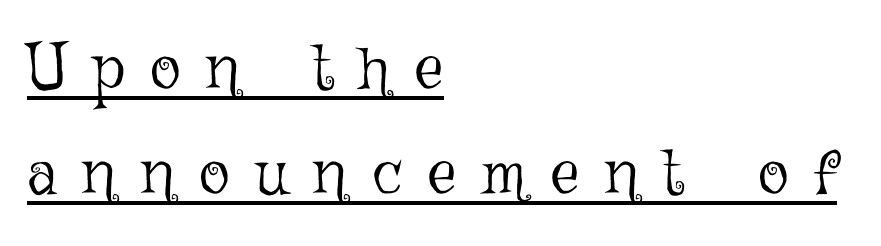
The image shows 64 px light type, upright; set left-aligned, normal line spacing (1.64x), unusually wide letter spacing (+0.4 em), underlined; low stroke contrast and a medium x-height.
